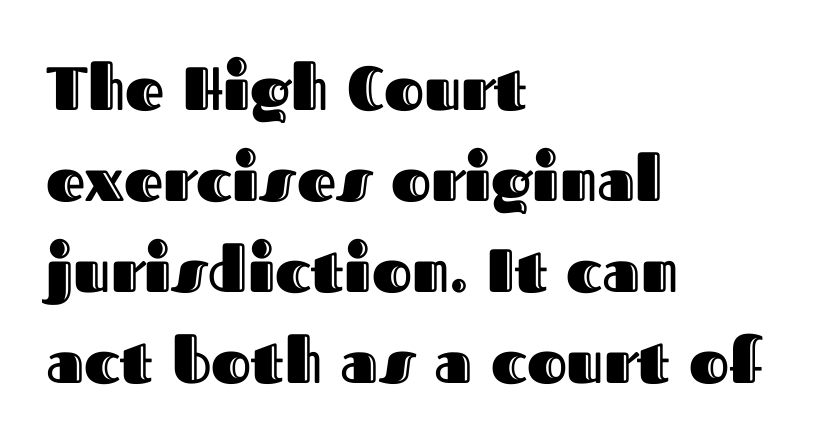
The image shows 61 px text type, upright; set left-aligned, normal line spacing (1.49x), normal letter spacing, not underlined; a medium x-height.
